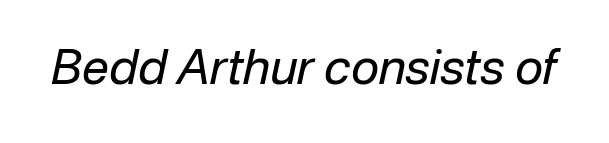
The image shows 48 px regular-weight type, italic (leaning right); set normal letter spacing, not underlined; low stroke contrast and a medium x-height.
